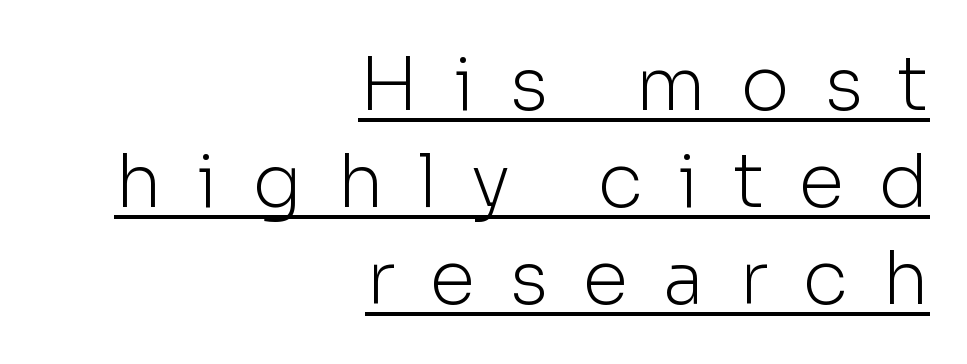
The rag falls on the left side of this text block. You can tell it's not italic because the verticals are truly vertical. This sample has the flowing, uneven cadence of proportional lettering. Honestly, the underline is the first thing you notice here.
